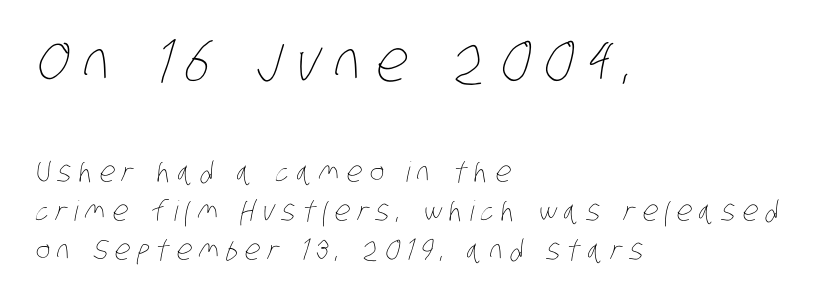
{"bold": "no", "weight": "thin", "width": "condensed", "stroke_contrast": "low", "x_height": "large", "monospaced": "no", "underline": "no", "align": "left", "line_spacing": "normal", "line_spacing_ratio": 1.38, "letter_spacing": "wide", "letter_spacing_em": 0.25, "larger_block": "first", "size_ratio": 2.04, "glyph_px": 57}
